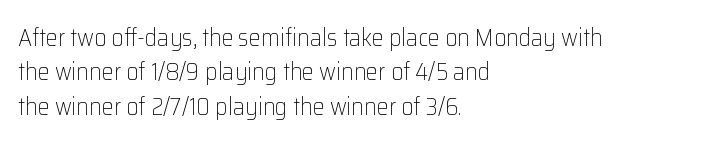
The image shows 24 px text type, upright; set left-aligned, normal line spacing (1.43x), normal letter spacing, not underlined.
